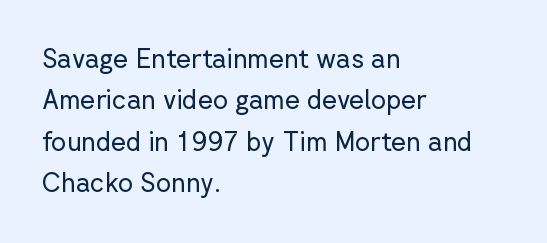
Each stroke keeps to a modest, everyday thickness or less. Whoever set this chose a conventional vertical rhythm. Caption: multi-line text, flush left, ragged right. Underlining? Definitely not there.
